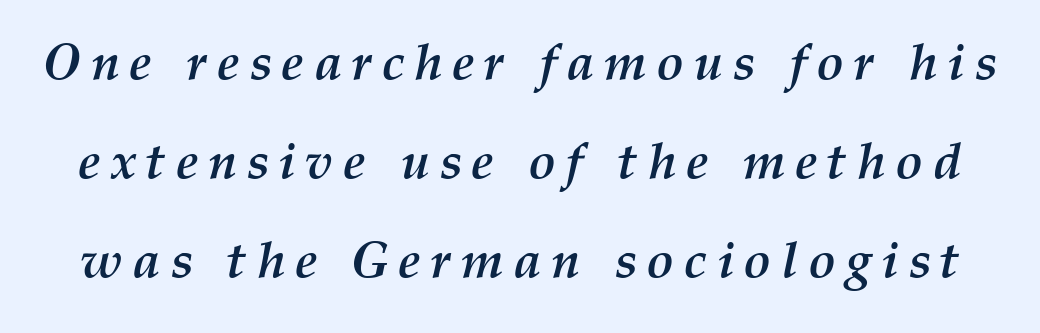
The image shows 51 px semibold type, italic (leaning right); set loose line spacing (1.94x), not underlined; medium stroke contrast and a medium x-height.
